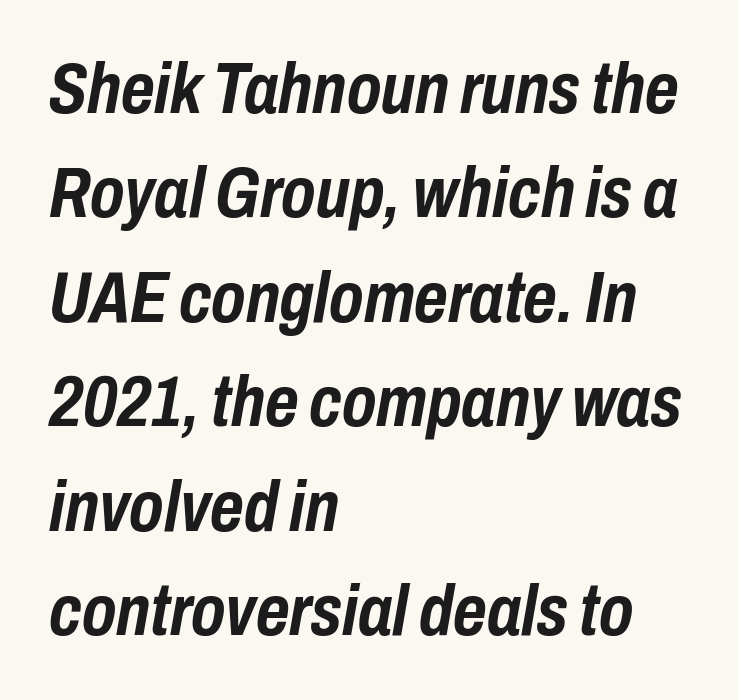
{"italic": "yes", "lean": "right", "slant_degrees": 10, "bold": "yes", "weight": "semibold", "width": "condensed", "stroke_contrast": "low", "x_height": "medium", "monospaced": "no", "underline": "no", "align": "left", "line_spacing": "normal", "line_spacing_ratio": 1.45, "letter_spacing": "normal", "letter_spacing_em": 0.0, "glyph_px": 72}
